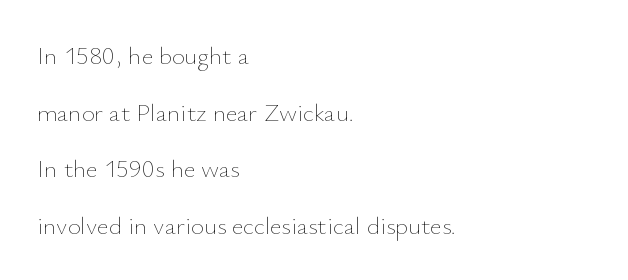
Q: Is the text bold? A: No.
Q: Is the text italic (slanted)? A: No, it is upright.
Q: Is the text underlined? A: No.
Q: How is the paragraph aligned? A: Left-aligned.
Q: Is the spacing between letters normal or unusually wide? A: Normal.
Q: Is the spacing between lines tight, normal or loose? A: Loose.
